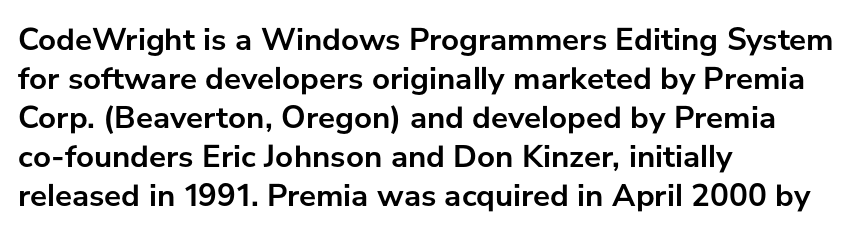
Q: Is the text bold? A: Yes.
Q: Is the text italic (slanted)? A: No, it is upright.
Q: Is the typeface a serif or a sans-serif typeface? A: Sans-serif.
Q: Is the text underlined? A: No.
Q: How is the paragraph aligned? A: Left-aligned.
Q: Is the spacing between letters normal or unusually wide? A: Normal.
Q: Width (condensed, normal, or wide)? A: Normal.
Q: Stroke contrast? A: Low.
Q: x-height? A: Medium.
Q: Monospaced? A: No.
